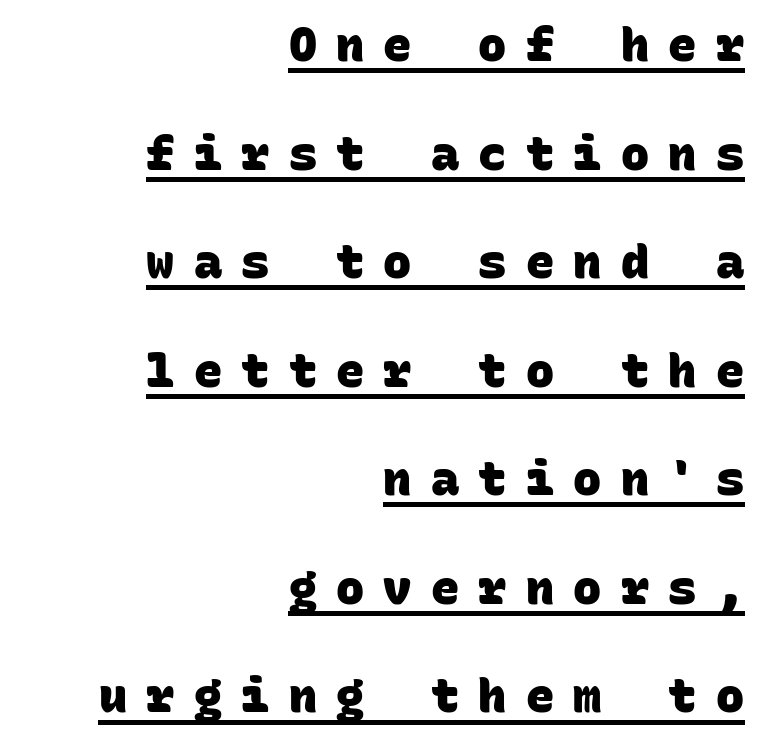
The image shows 47 px heavy sans-serif type, monospaced; set right-aligned, loose line spacing (2.31x), unusually wide letter spacing (+0.41 em), underlined; low stroke contrast and a large x-height.
